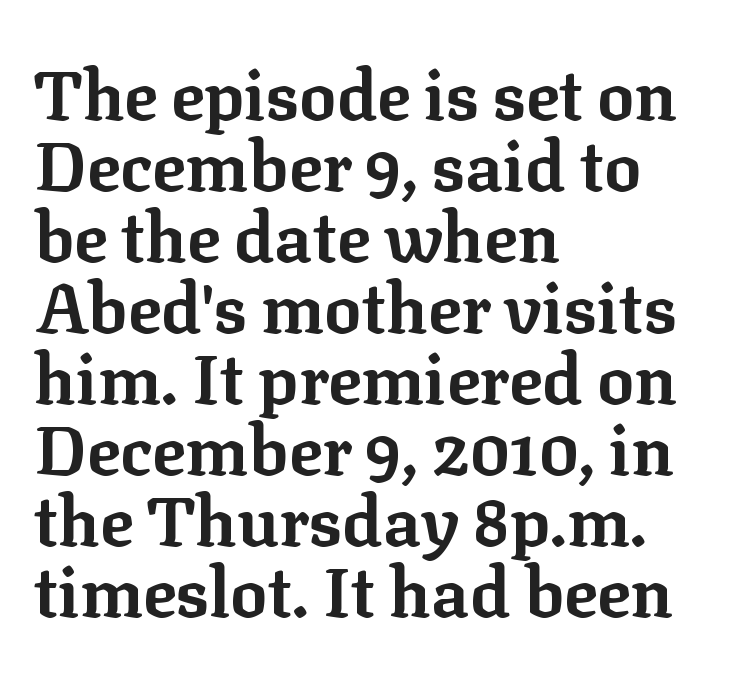
Closely set lines give the paragraph a compact silhouette. The letters advance in unequal steps, a hallmark of proportional type. Descenders hang freely into open space. Which margin do the lines hug? The left one — the right edge is uneven. The letters stand straight up with perfectly vertical stems.
